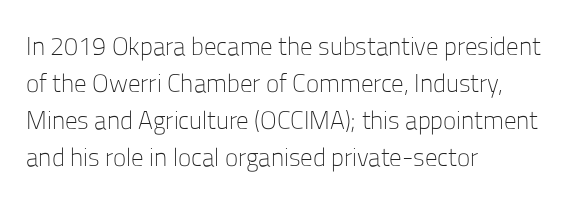
A typesetter would call this leading conventional body-copy spacing. Descender tails drop into unmarked territory. Visually the block forms a straight wall on the left and a jagged coastline on the right. Do the letters lean? They stand straight.
